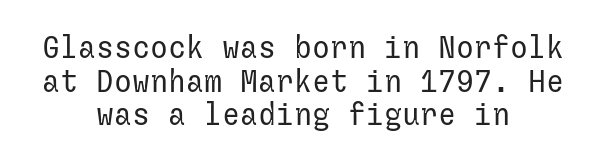
{"serif": "no", "italic": "no", "bold": "no", "weight": "regular", "width": "normal", "stroke_contrast": "low", "x_height": "medium", "underline": "no", "align": "center", "line_spacing": "tight", "line_spacing_ratio": 1.12, "letter_spacing": "normal", "letter_spacing_em": 0.0, "glyph_px": 30}
